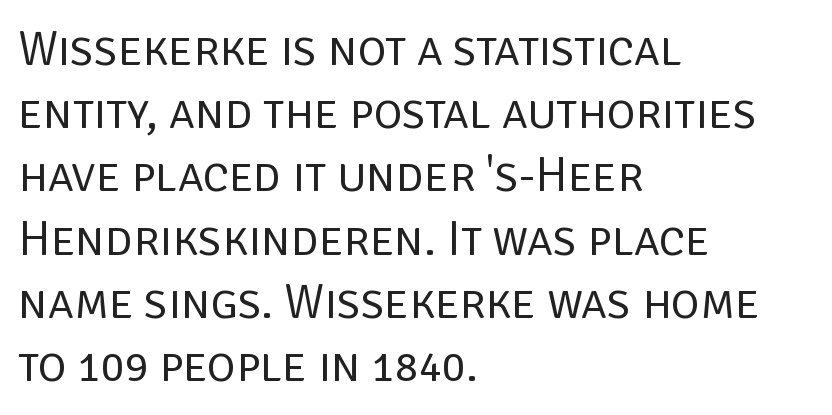
The letterforms sit shoulder to shoulder at normal distance. If you measured baseline to baseline, you'd find a middling distance. The space directly below the letters is spotless. Left-aligned paragraph, ragged on the right.
